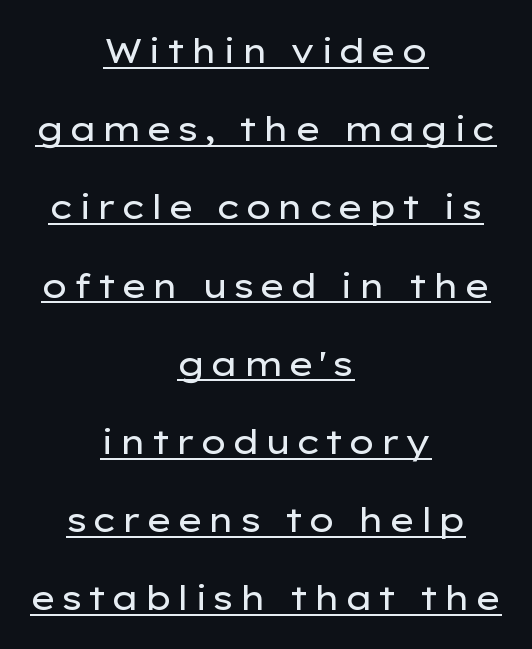
Character widths vary here, with narrow letters taking less room than wide ones. Examine the stroke ends and you'll find no serifs. Posture: upright roman. Compared with typical paragraphs, the rows here are farther apart. A centered setting, common on invitations and titles, is used for this passage.
